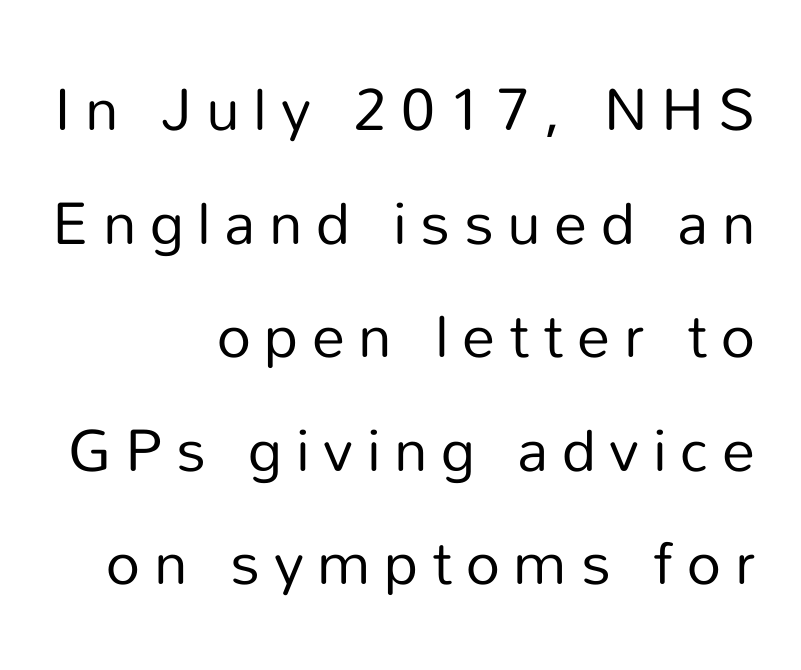
{"serif": "no", "italic": "no", "bold": "no", "weight": "regular", "width": "normal", "stroke_contrast": "low", "x_height": "medium", "monospaced": "no", "underline": "no", "align": "right", "line_spacing_ratio": 1.72, "letter_spacing": "wide", "letter_spacing_em": 0.21, "glyph_px": 66}
